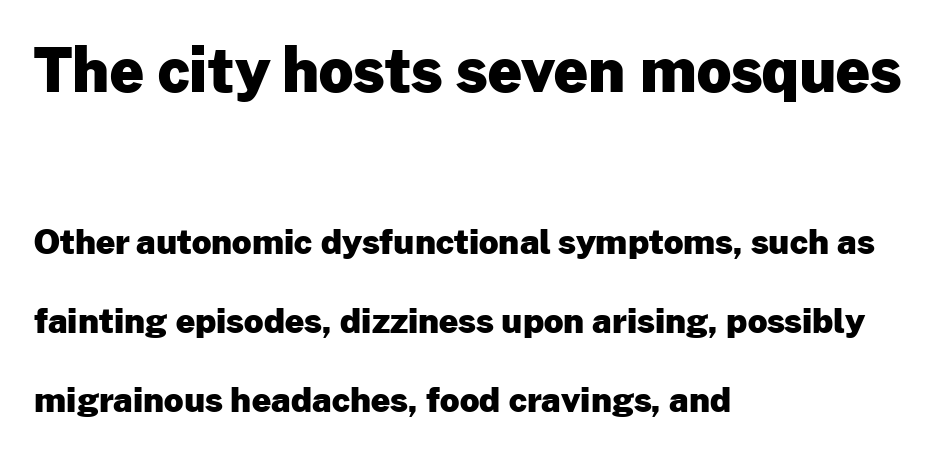
The rendering uses a large line-height, opening up the rows. The passage shown is typed in a proportional face where columns would drift. Nope, no serifs anywhere on these letters. You can tell it's not italic because the verticals are truly vertical. The first block has been scaled up relative to the second. The gaps between neighbouring characters are ordinary and unremarkable.
